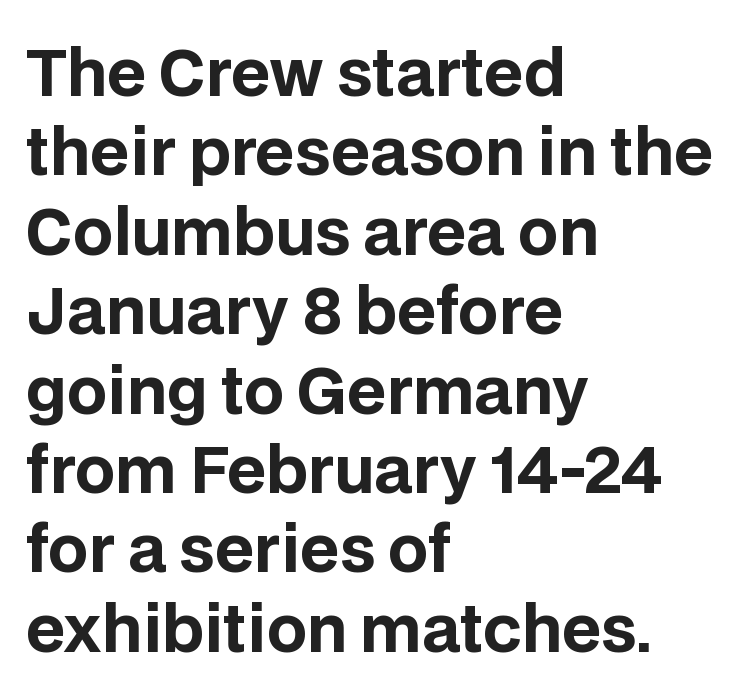
The rag falls on the right side of this text block. There is no visible air inserted between adjacent glyphs. Are there feet on the stems? There aren't — it's a sans. Whoever set this chose a conventional vertical rhythm. The string is rendered with underlining switched off. Italic: no, the glyphs are upright roman.
